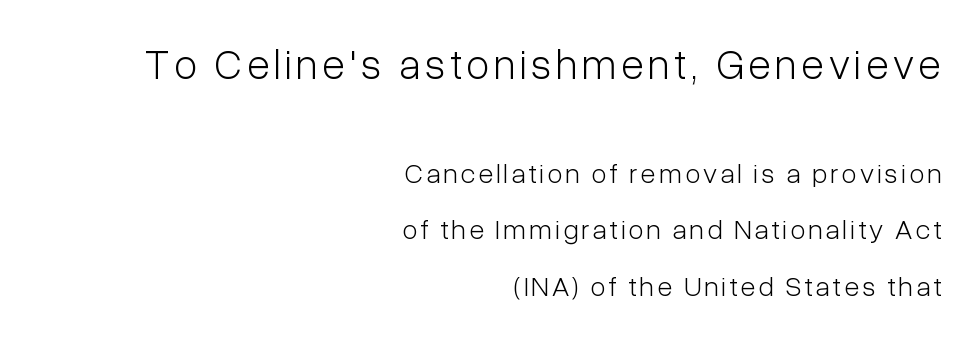
Vertical spacing — loose. The ragged edge is on the left, which tells us the setting is flush right. The letters in the upper block stand taller than those in the block below. On a weight scale, this lands at 450 or below. Varying glyph widths throughout — classic text-font behaviour.
